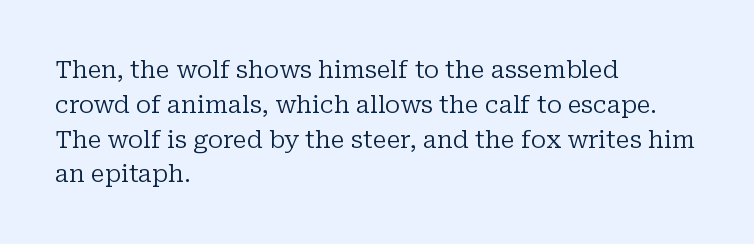
Q: Is the text bold? A: No.
Q: Is the text italic (slanted)? A: No, it is upright.
Q: Is the text underlined? A: No.
Q: How is the paragraph aligned? A: Left-aligned.
Q: Is the spacing between letters normal or unusually wide? A: Normal.
Q: Is the spacing between lines tight, normal or loose? A: Normal.
